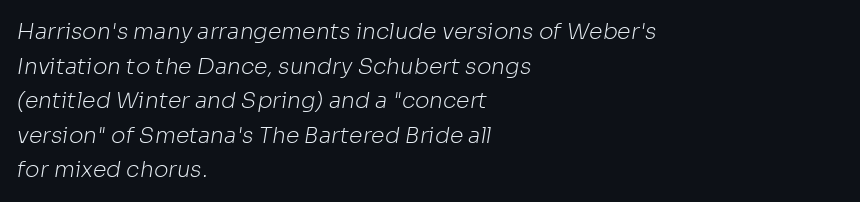
Stroke mass is kept to a normal reading level or below. Whoever set this chose a conventional vertical rhythm. A bare baseline throughout the passage. Short and long lines alike share a common starting point at left.
